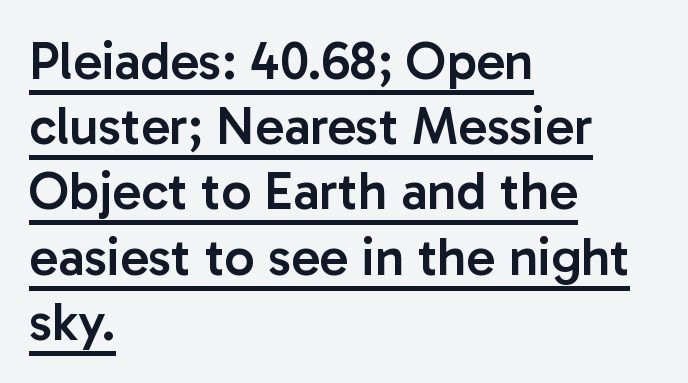
Q: Is the text bold? A: Semi-bold.
Q: Is the text italic (slanted)? A: No, it is upright.
Q: Is the typeface a serif or a sans-serif typeface? A: Sans-serif.
Q: Is the text underlined? A: Yes.
Q: How is the paragraph aligned? A: Left-aligned.
Q: Is the spacing between letters normal or unusually wide? A: Normal.
Q: Width (condensed, normal, or wide)? A: Normal.
Q: Stroke contrast? A: Low.
Q: x-height? A: Medium.
Q: Monospaced? A: No.
